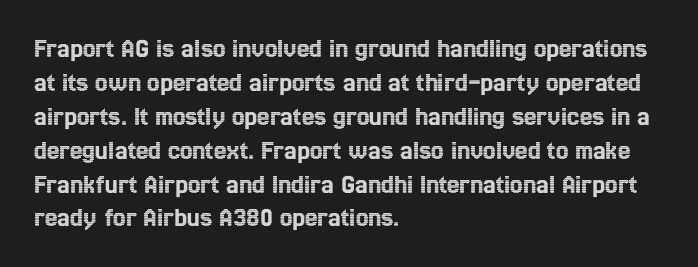
{"italic": "no", "width": "condensed", "x_height": "medium", "monospaced": "no", "underline": "no", "align": "left", "line_spacing_ratio": 1.21, "letter_spacing": "normal", "letter_spacing_em": 0.0, "glyph_px": 28}
